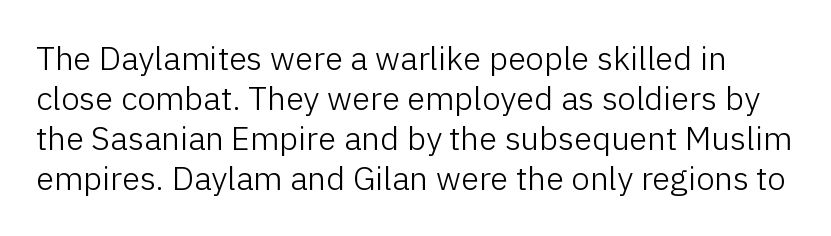
{"serif": "no", "italic": "no", "bold": "no", "weight": "light", "width": "normal", "stroke_contrast": "low", "x_height": "medium", "monospaced": "no", "underline": "no", "line_spacing_ratio": 1.21, "letter_spacing": "normal", "letter_spacing_em": 0.0, "glyph_px": 33}
